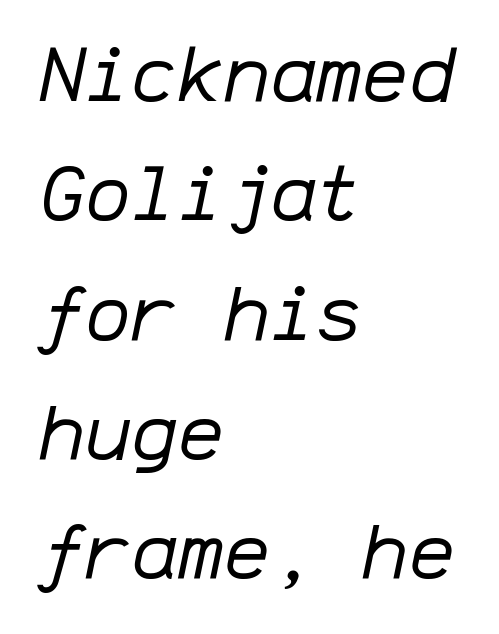
The image shows 77 px regular-weight type, italic (leaning right), monospaced; set left-aligned, normal line spacing (1.55x), normal letter spacing, not underlined; low stroke contrast and a medium x-height.
